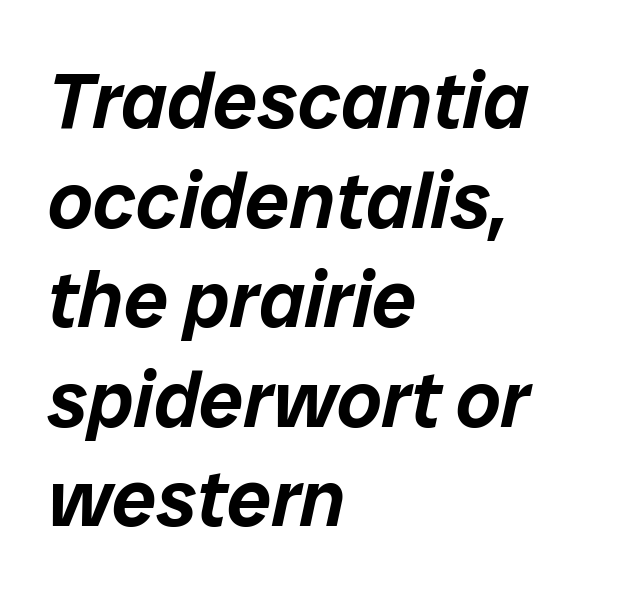
Q: Is the text italic (slanted)? A: Yes, it leans right by about 12 degrees.
Q: Is the text underlined? A: No.
Q: How is the paragraph aligned? A: Left-aligned.
Q: Is the spacing between letters normal or unusually wide? A: Normal.
Q: Is the spacing between lines tight, normal or loose? A: Normal.
Q: Width (condensed, normal, or wide)? A: Normal.
Q: Stroke contrast? A: Low.
Q: x-height? A: Medium.
Q: Monospaced? A: No.
